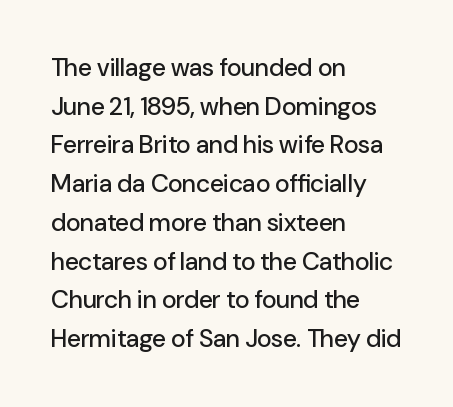
The image shows 25 px text type, upright; set left-aligned, normal line spacing (1.55x), normal letter spacing, not underlined.
